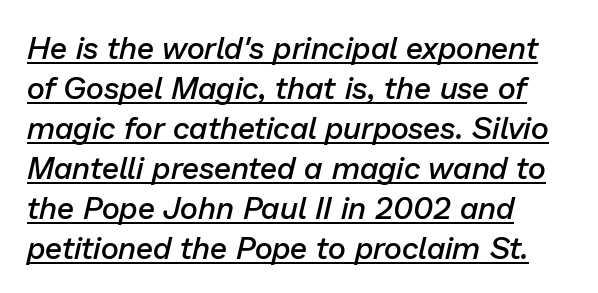
{"italic": "yes", "lean": "right", "slant_degrees": 13, "bold": "semi", "weight": "semibold", "width": "normal", "stroke_contrast": "low", "x_height": "medium", "monospaced": "no", "underline": "yes", "align": "left", "line_spacing": "normal", "line_spacing_ratio": 1.29, "letter_spacing": "normal", "letter_spacing_em": 0.0, "glyph_px": 31}
